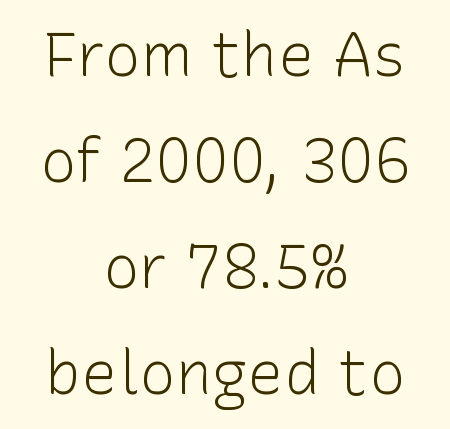
{"serif": "no", "italic": "no", "bold": "no", "weight": "light", "width": "normal", "stroke_contrast": "low", "x_height": "medium", "monospaced": "no", "underline": "no", "align": "center", "line_spacing_ratio": 1.74, "letter_spacing": "normal", "letter_spacing_em": 0.0, "glyph_px": 61}
